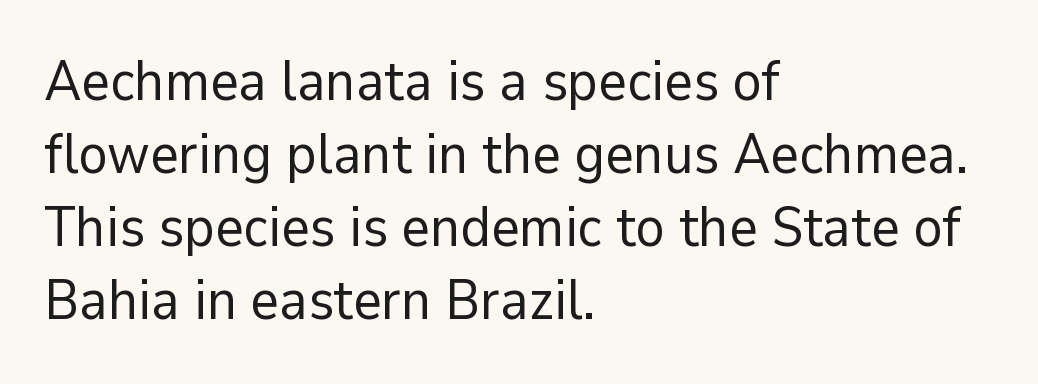
Line beginnings align vertically; line endings do not. The letters stand upright; this is a roman face. Regarding serifs, this sample does without them. The gap between lines stays unmarked. Each word holds together tightly as a unit, with standard inter-letter gaps.
